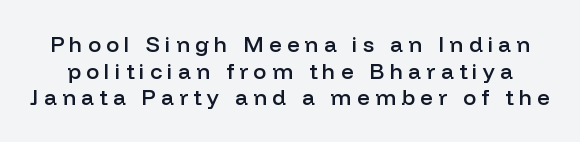
Here the glyphs are tracked loosely, breaking word shapes into spaced letters. Check under the words: just untouched page. How heavy is the stroke? Medium-heavy — a semibold, shy of bold. Is there any slant? The stems are plumb.
